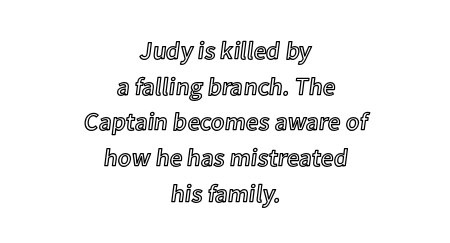
{"underline": "no", "align": "center", "line_spacing": "normal", "line_spacing_ratio": 1.43, "letter_spacing": "normal", "letter_spacing_em": 0.0, "glyph_px": 25}
